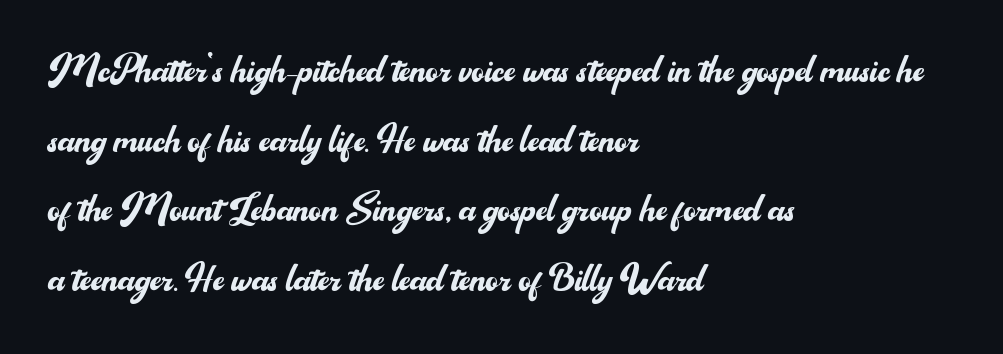
Q: Is the text bold? A: No.
Q: Is the text italic (slanted)? A: Yes.
Q: Is the typeface a serif or a sans-serif typeface? A: Sans-serif.
Q: Is the text underlined? A: No.
Q: How is the paragraph aligned? A: Left-aligned.
Q: Is the spacing between letters normal or unusually wide? A: Normal.
Q: Is the spacing between lines tight, normal or loose? A: Normal.
Q: Width (condensed, normal, or wide)? A: Normal.
Q: Stroke contrast? A: Medium.
Q: x-height? A: Small.
Q: Monospaced? A: No.
